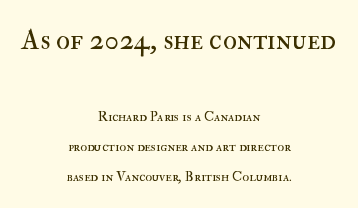
{"italic": "no", "bold": "no", "weight": "regular", "width": "normal", "stroke_contrast": "high", "x_height": "small", "monospaced": "no", "underline": "no", "align": "center", "line_spacing": "loose", "line_spacing_ratio": 2.16, "letter_spacing": "normal", "letter_spacing_em": 0.0, "larger_block": "first", "size_ratio": 2.07, "glyph_px": 29}
